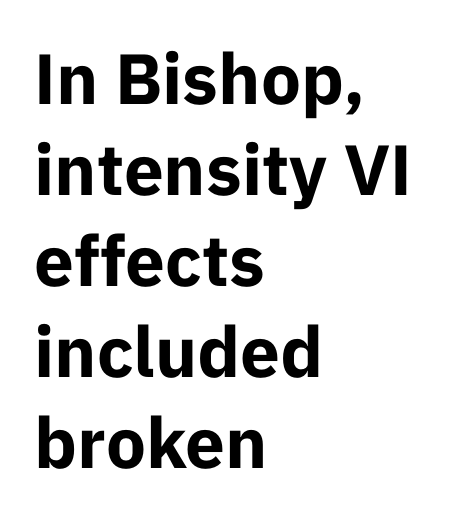
Q: Is the text bold? A: Yes.
Q: Is the text italic (slanted)? A: No, it is upright.
Q: Is the typeface a serif or a sans-serif typeface? A: Sans-serif.
Q: Is the text underlined? A: No.
Q: How is the paragraph aligned? A: Left-aligned.
Q: Is the spacing between letters normal or unusually wide? A: Normal.
Q: Is the spacing between lines tight, normal or loose? A: Normal.
Q: Width (condensed, normal, or wide)? A: Normal.
Q: Stroke contrast? A: Low.
Q: x-height? A: Medium.
Q: Monospaced? A: No.
